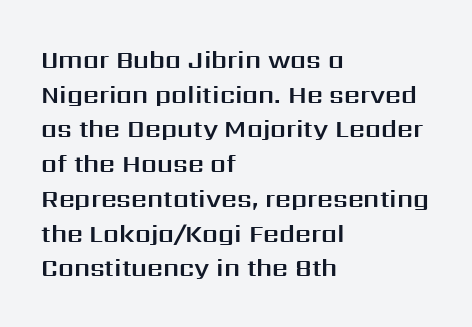
The image shows 25 px text type, upright; set left-aligned, normal line spacing (1.39x), normal letter spacing, not underlined.
